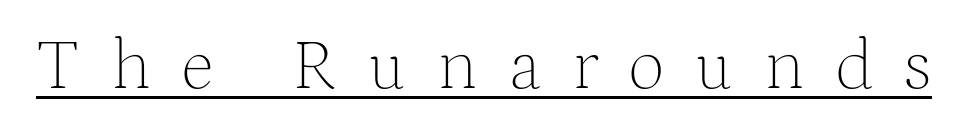
The image shows 72 px thin serif type, upright; set unusually wide letter spacing (+0.43 em), underlined; medium stroke contrast and a medium x-height.
